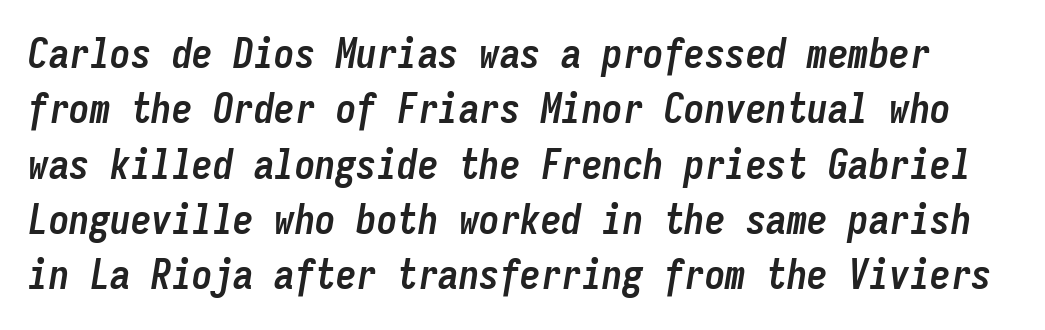
The image shows 41 px semibold, condensed type, italic (leaning right), monospaced; set normal line spacing (1.35x), normal letter spacing, not underlined; low stroke contrast and a medium x-height.
